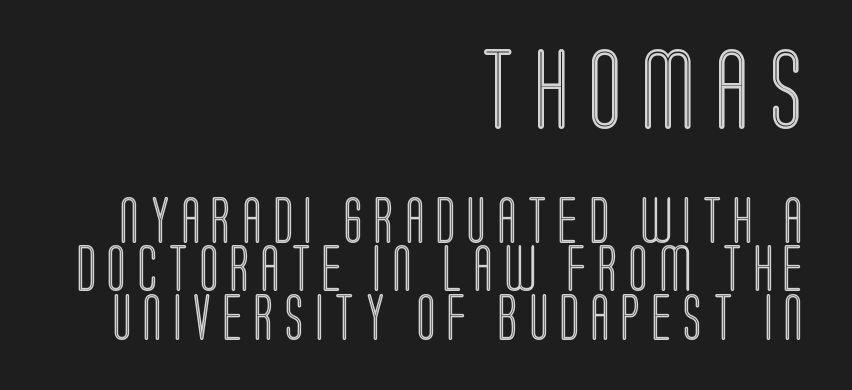
If you drew a line through each stem, it would be perfectly vertical. This layout puts the oversized block above and the modest block below. This sample has the flowing, uneven cadence of proportional lettering. Type without underlining.
